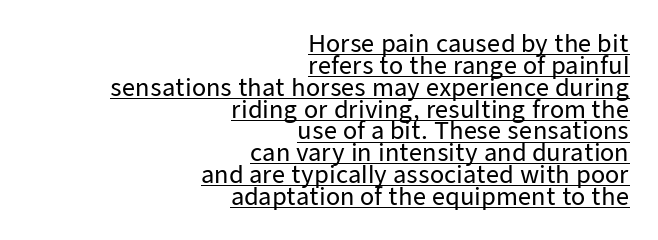
{"italic": "no", "underline": "yes", "align": "right", "line_spacing": "tight", "line_spacing_ratio": 0.95, "letter_spacing": "normal", "letter_spacing_em": 0.0, "glyph_px": 23}
